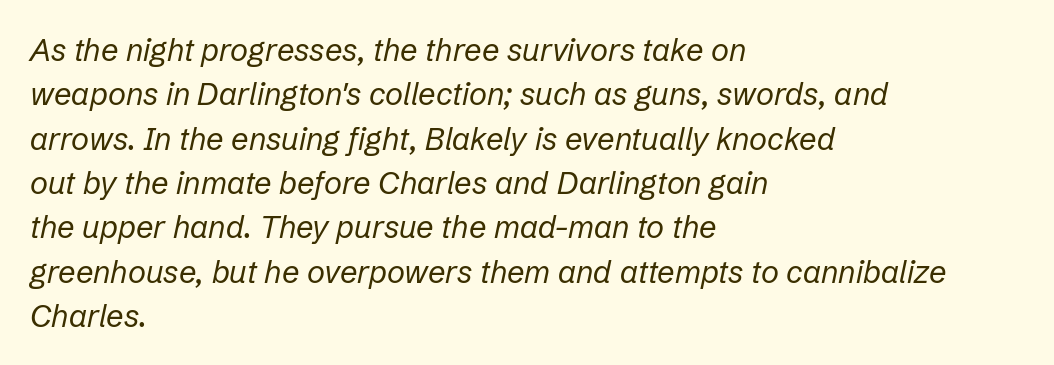
Observe the lean: these are italic letterforms. Reading down the column, the eye jumps a familiar distance to each next line. Is this a fixed-width face? No — the glyphs have proportional, varying widths. This rendering leaves character spacing at its baseline value.
